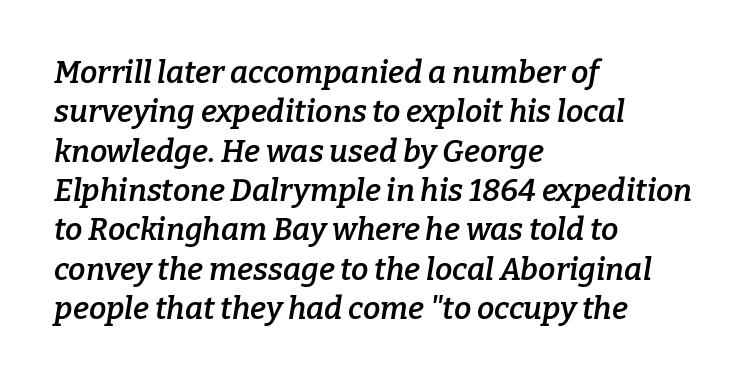
Q: Is the text bold? A: Semi-bold.
Q: Is the text italic (slanted)? A: Yes, it leans right by about 9 degrees.
Q: Is the typeface a serif or a sans-serif typeface? A: Serif.
Q: Is the text underlined? A: No.
Q: How is the paragraph aligned? A: Left-aligned.
Q: Is the spacing between letters normal or unusually wide? A: Normal.
Q: Is the spacing between lines tight, normal or loose? A: Normal.
Q: Width (condensed, normal, or wide)? A: Normal.
Q: Stroke contrast? A: Low.
Q: x-height? A: Medium.
Q: Monospaced? A: No.
